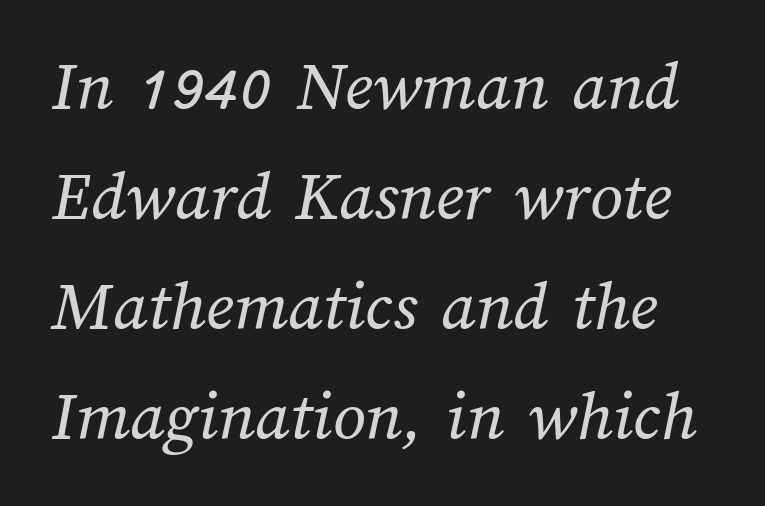
Successive baselines arrive at the customary interval. The space beneath each line is pristine and unruled. Heft: none added — not bold. You could call the tracking neutral — neither tight nor loose.
